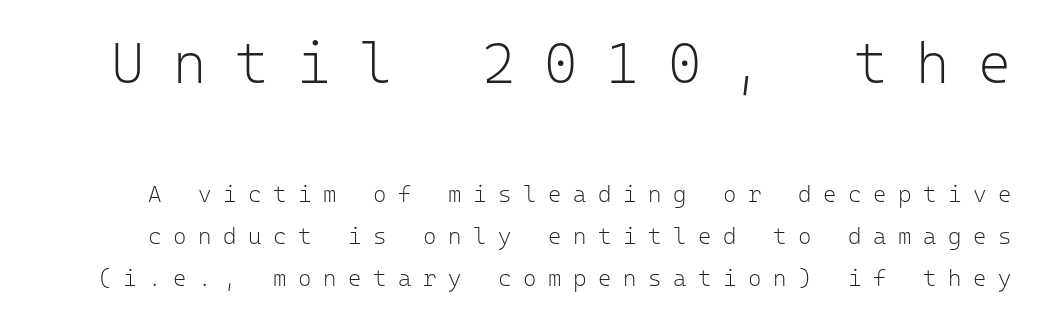
Q: Is the text bold? A: No.
Q: Is the text italic (slanted)? A: No, it is upright.
Q: Is the typeface a serif or a sans-serif typeface? A: Sans-serif.
Q: Is the text underlined? A: No.
Q: Is the spacing between letters normal or unusually wide? A: Unusually wide.
Q: Which block of text is set in a larger size, the first (top) or the second (bottom)? A: The first (top) one.
Q: Width (condensed, normal, or wide)? A: Normal.
Q: Stroke contrast? A: Low.
Q: x-height? A: Medium.
Q: Monospaced? A: Yes.
